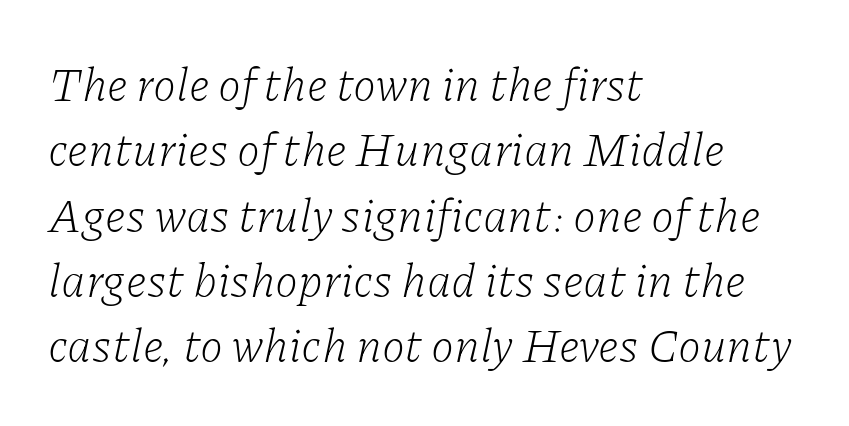
How are the letters spaced? Ordinarily, with no added tracking. This reads as an unemphasized weight, regular at the heaviest. The letters advance in unequal steps, a hallmark of proportional type. Classification — serif. If you measured baseline to baseline, you'd find a middling distance. The baseline area is clear.
